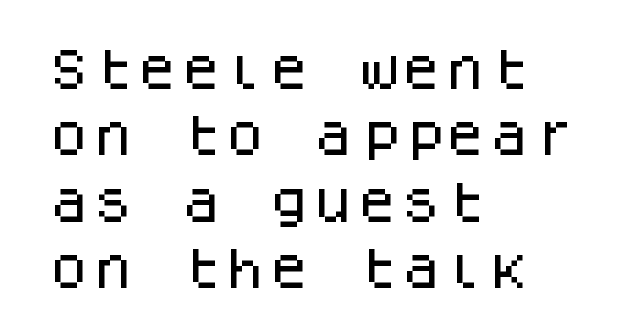
The image shows 44 px sans-serif type, upright, monospaced; set left-aligned, normal line spacing (1.51x), normal letter spacing, not underlined; low stroke contrast and a large x-height.
